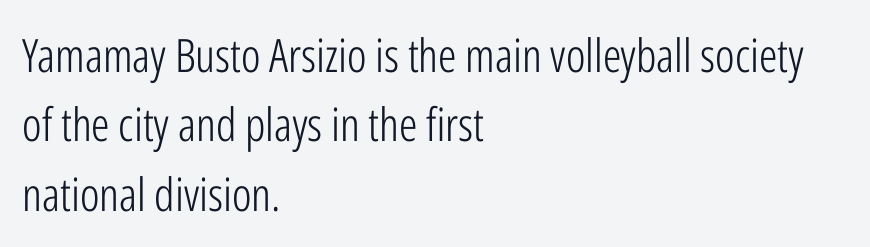
{"serif": "no", "italic": "no", "bold": "no", "weight": "light", "width": "condensed", "stroke_contrast": "low", "x_height": "medium", "monospaced": "no", "underline": "no", "align": "left", "line_spacing": "normal", "line_spacing_ratio": 1.51, "letter_spacing": "normal", "letter_spacing_em": 0.0, "glyph_px": 46}
